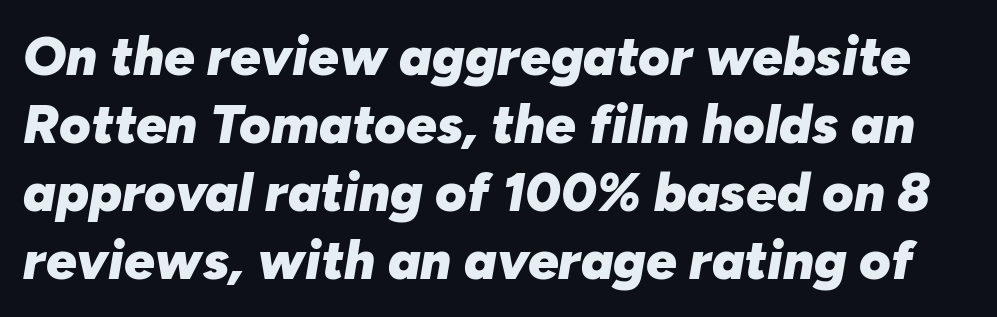
The image shows 54 px heavy type, italic (leaning right); set normal line spacing (1.26x), normal letter spacing, not underlined; low stroke contrast and a medium x-height.
